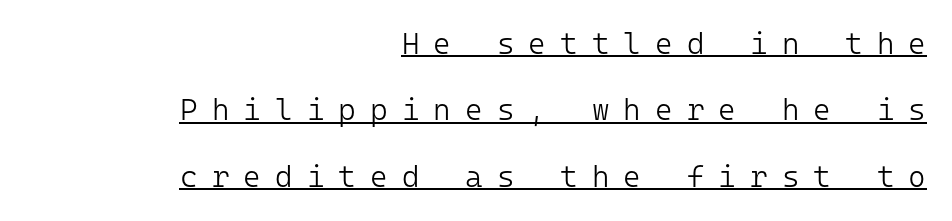
{"serif": "no", "italic": "no", "bold": "no", "weight": "light", "width": "normal", "stroke_contrast": "low", "x_height": "medium", "monospaced": "yes", "underline": "yes", "align": "right", "line_spacing": "loose", "line_spacing_ratio": 2.21, "letter_spacing": "wide", "letter_spacing_em": 0.47, "glyph_px": 30}
